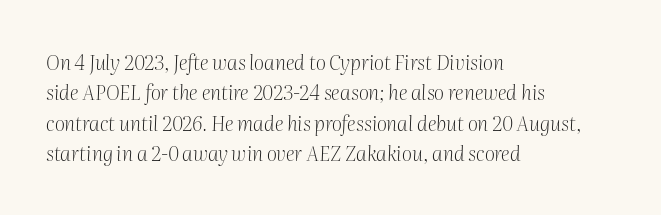
{"italic": "yes", "lean": "right", "slant_degrees": 2, "bold": "no", "underline": "no", "align": "left", "line_spacing": "normal", "line_spacing_ratio": 1.52, "letter_spacing": "normal", "letter_spacing_em": 0.0, "glyph_px": 20}
